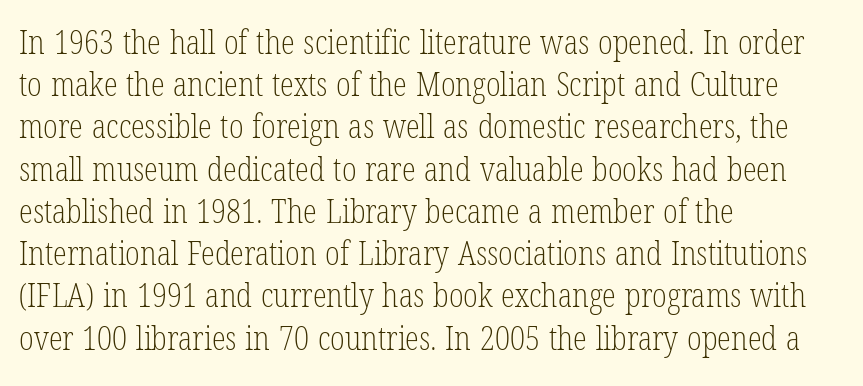
{"serif": "yes", "italic": "no", "bold": "no", "weight": "light", "width": "condensed", "stroke_contrast": "low", "x_height": "medium", "monospaced": "no", "underline": "no", "align": "left", "line_spacing": "normal", "line_spacing_ratio": 1.32, "letter_spacing": "normal", "letter_spacing_em": 0.0, "glyph_px": 32}
